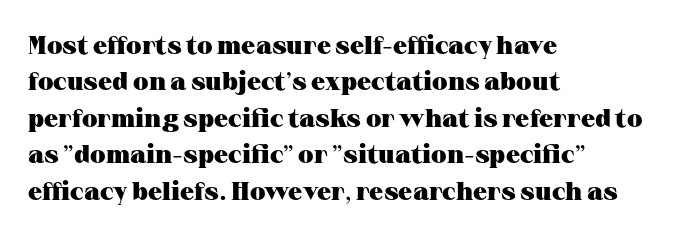
The image shows 25 px bold type, upright; set left-aligned, normal line spacing (1.46x), normal letter spacing, not underlined.
